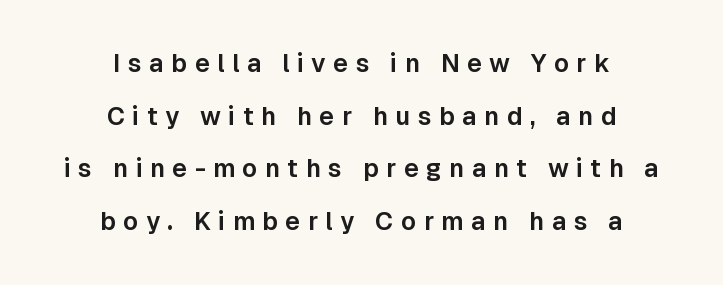
{"italic": "no", "underline": "no", "align": "center", "line_spacing": "loose", "line_spacing_ratio": 2.11, "letter_spacing": "wide", "letter_spacing_em": 0.3, "glyph_px": 25}
